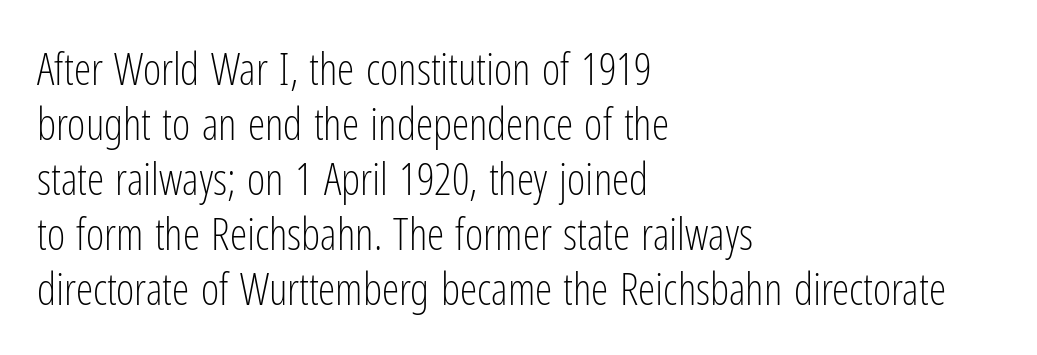
Q: Is the text bold? A: No.
Q: Is the text italic (slanted)? A: No, it is upright.
Q: Is the typeface a serif or a sans-serif typeface? A: Sans-serif.
Q: Is the text underlined? A: No.
Q: How is the paragraph aligned? A: Left-aligned.
Q: Is the spacing between letters normal or unusually wide? A: Normal.
Q: Is the spacing between lines tight, normal or loose? A: Normal.
Q: Width (condensed, normal, or wide)? A: Condensed.
Q: Stroke contrast? A: Low.
Q: x-height? A: Medium.
Q: Monospaced? A: No.
